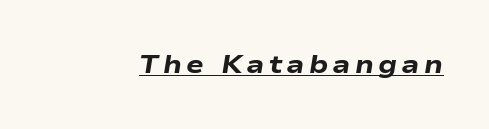
The image shows 26 px bold type, italic (leaning right); set underlined.
